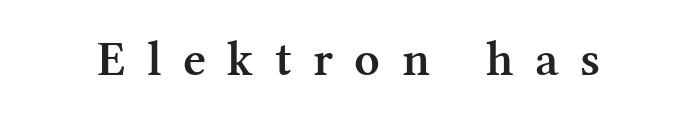
{"serif": "yes", "italic": "no", "bold": "semi", "weight": "semibold", "width": "normal", "stroke_contrast": "medium", "x_height": "medium", "monospaced": "no", "underline": "no", "letter_spacing": "wide", "letter_spacing_em": 0.43, "glyph_px": 50}
